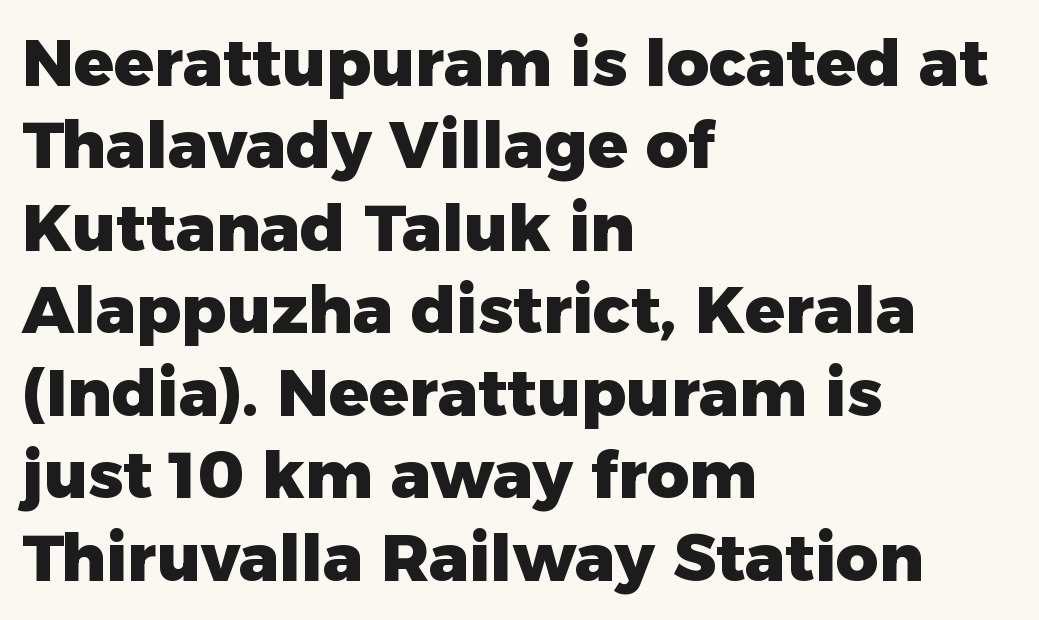
The face used here is rendered with its standard letterfit. A roman cut, with each character standing at attention. Baseline-to-baseline distance is the conventional proportion of letter height. The passage shown is typed in a proportional face where columns would drift.
